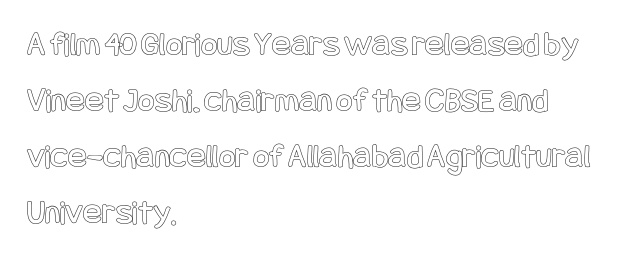
The image shows 35 px condensed type, upright; set left-aligned, normal line spacing (1.6x), normal letter spacing, not underlined; a large x-height.
